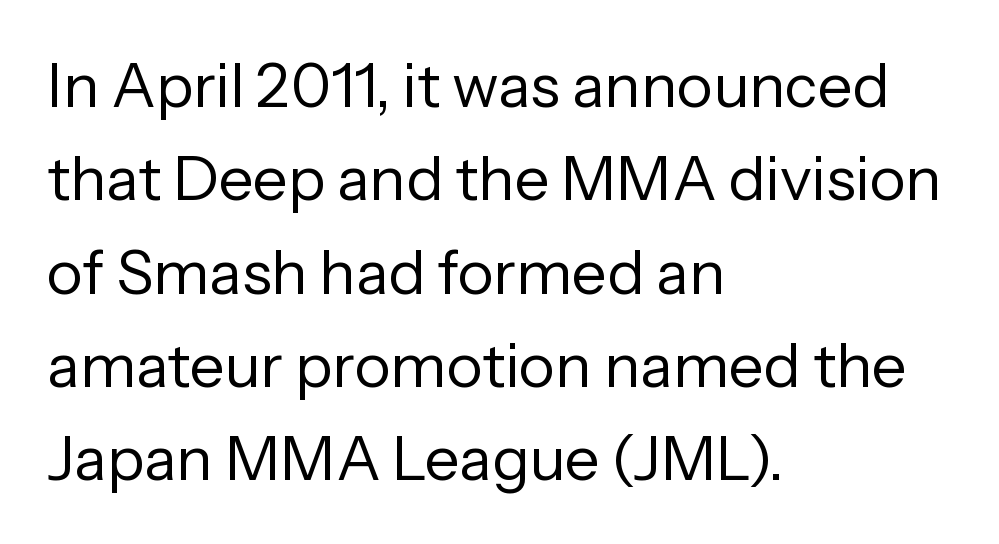
{"serif": "no", "italic": "no", "bold": "no", "weight": "regular", "width": "normal", "stroke_contrast": "low", "x_height": "medium", "monospaced": "no", "underline": "no", "align": "left", "line_spacing": "normal", "line_spacing_ratio": 1.53, "letter_spacing": "normal", "letter_spacing_em": 0.0, "glyph_px": 61}
